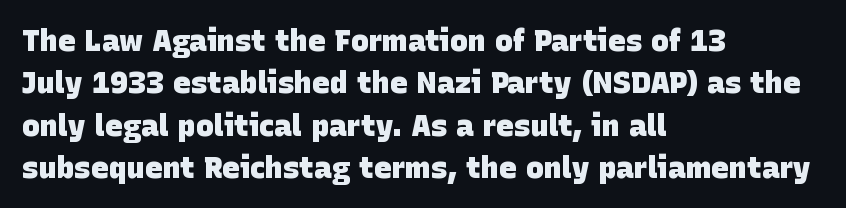
The image shows 30 px heavy sans-serif type; set left-aligned, normal line spacing (1.41x), normal letter spacing, not underlined; low stroke contrast and a large x-height.
